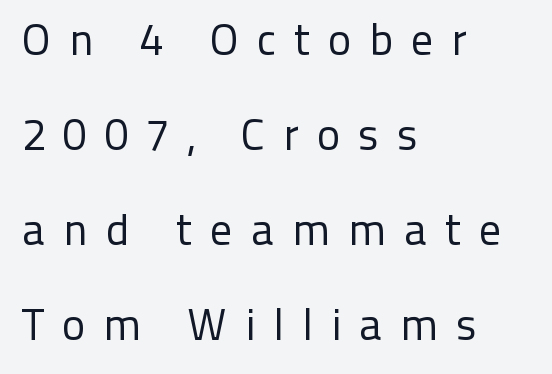
{"serif": "no", "italic": "no", "bold": "no", "weight": "regular", "width": "normal", "stroke_contrast": "low", "x_height": "medium", "monospaced": "no", "underline": "no", "align": "left", "line_spacing": "loose", "line_spacing_ratio": 2.16, "letter_spacing": "wide", "letter_spacing_em": 0.41, "glyph_px": 44}
